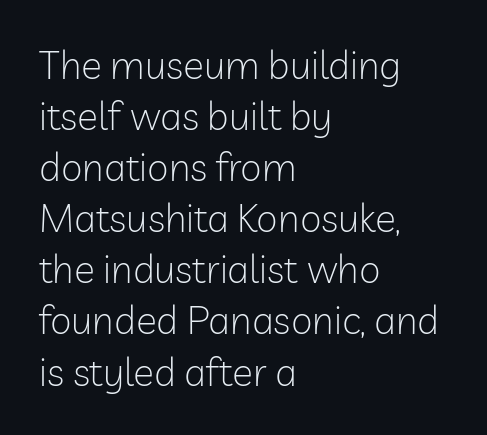
Q: Is the text bold? A: No.
Q: Is the text italic (slanted)? A: No, it is upright.
Q: Is the typeface a serif or a sans-serif typeface? A: Sans-serif.
Q: Is the text underlined? A: No.
Q: How is the paragraph aligned? A: Left-aligned.
Q: Is the spacing between letters normal or unusually wide? A: Normal.
Q: Is the spacing between lines tight, normal or loose? A: Normal.
Q: Width (condensed, normal, or wide)? A: Normal.
Q: Stroke contrast? A: Low.
Q: x-height? A: Medium.
Q: Monospaced? A: No.
